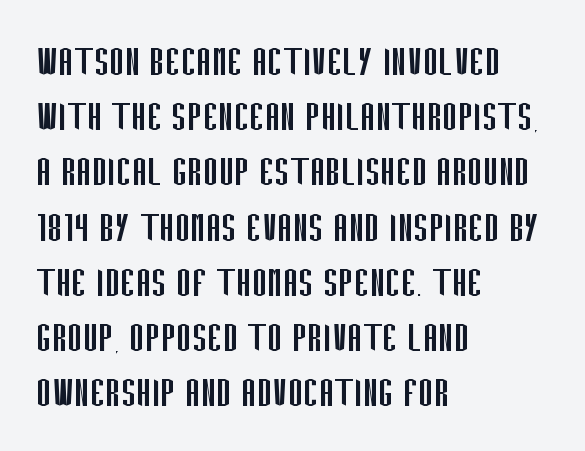
Tracking value appears to be zero — textbook default spacing. The letters stand upright; this is a roman face. Descender tails drop into unmarked territory. The letters carry no serifs — their stems end cleanly without finishing strokes. Layout note: lines flush left. The weight tops out at a normal text grade.
